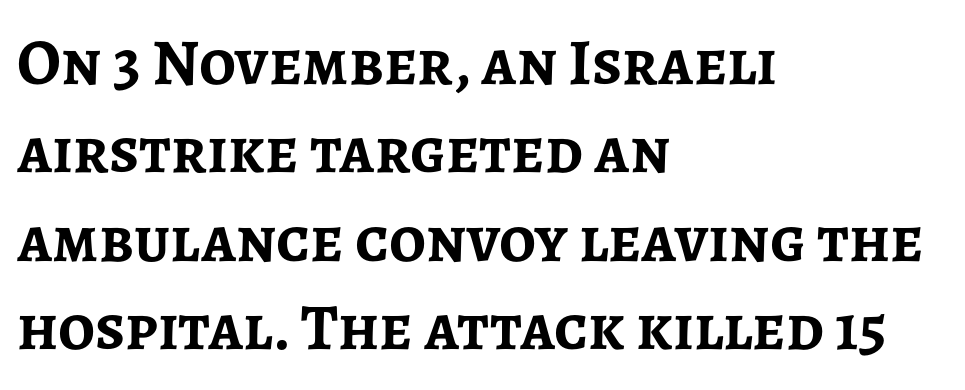
Q: Is the text bold? A: Yes.
Q: Is the text italic (slanted)? A: No, it is upright.
Q: Is the typeface a serif or a sans-serif typeface? A: Sans-serif.
Q: Is the text underlined? A: No.
Q: How is the paragraph aligned? A: Left-aligned.
Q: Is the spacing between letters normal or unusually wide? A: Normal.
Q: Is the spacing between lines tight, normal or loose? A: Normal.
Q: Width (condensed, normal, or wide)? A: Normal.
Q: Stroke contrast? A: Low.
Q: x-height? A: Medium.
Q: Monospaced? A: No.
